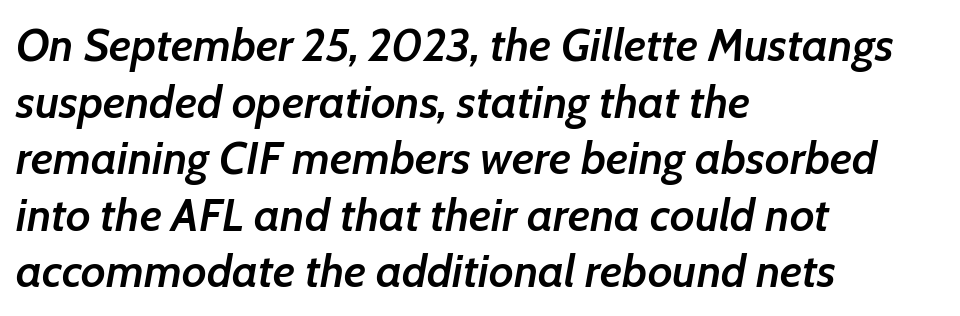
Casual observation: everything's shoved over to the left. In terms of weight, the rendering is demibold, just under bold. Lines of text with bare space underneath. This sample has the flowing, uneven cadence of proportional lettering.
